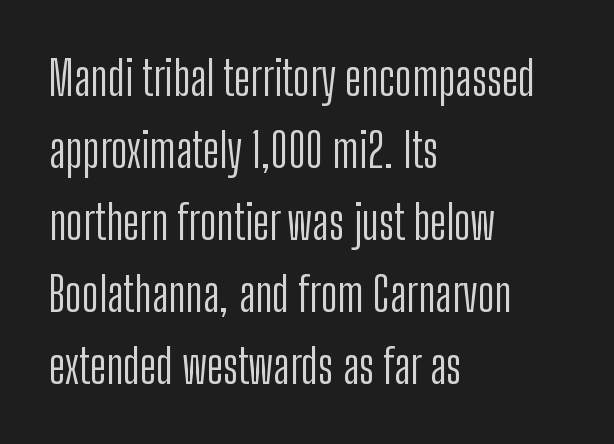
Q: Is the text bold? A: No.
Q: Is the text italic (slanted)? A: No, it is upright.
Q: Is the typeface a serif or a sans-serif typeface? A: Sans-serif.
Q: Is the text underlined? A: No.
Q: How is the paragraph aligned? A: Left-aligned.
Q: Is the spacing between letters normal or unusually wide? A: Normal.
Q: Is the spacing between lines tight, normal or loose? A: Normal.
Q: Width (condensed, normal, or wide)? A: Condensed.
Q: Stroke contrast? A: Low.
Q: x-height? A: Medium.
Q: Monospaced? A: No.
